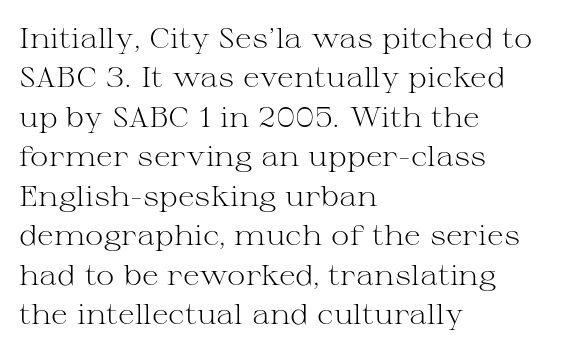
The image shows 28 px light, wide serif type, upright; set left-aligned, normal line spacing (1.41x), normal letter spacing, not underlined; medium stroke contrast and a medium x-height.
